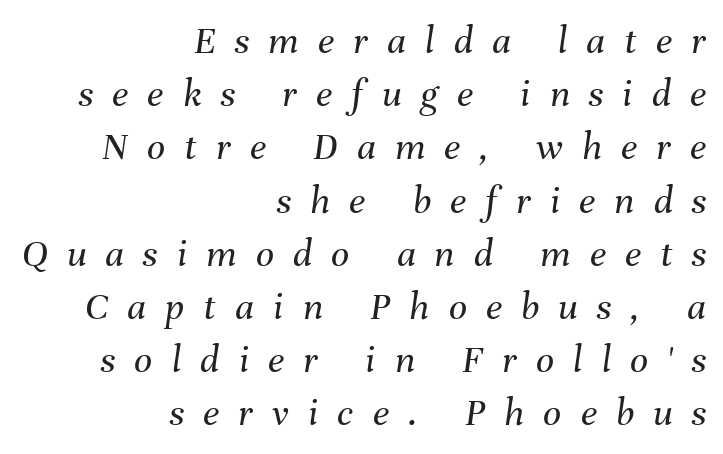
The image shows 40 px regular-weight type, italic (leaning right); set right-aligned, normal line spacing (1.33x), unusually wide letter spacing (+0.48 em), not underlined; medium stroke contrast and a medium x-height.
